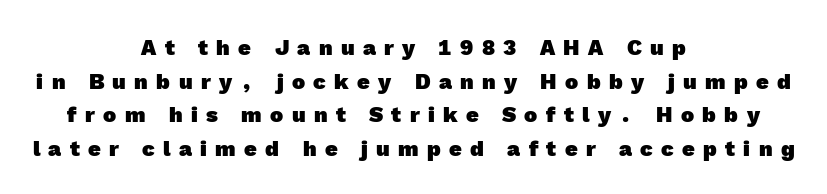
The image shows 22 px bold type; set centered, normal line spacing (1.53x), unusually wide letter spacing (+0.38 em), not underlined.
